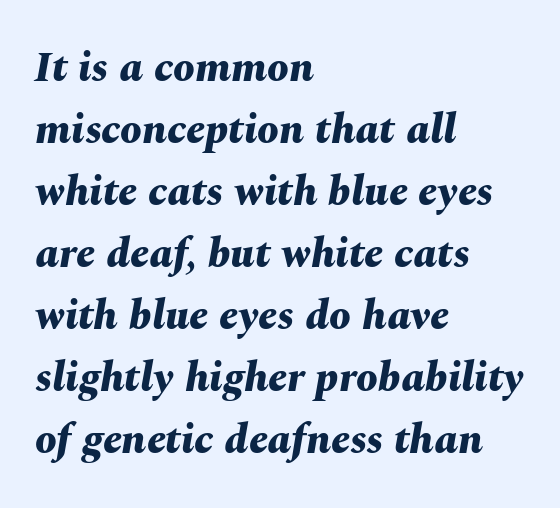
Q: Is the text bold? A: Yes.
Q: Is the text italic (slanted)? A: Yes, it leans right by about 10 degrees.
Q: Is the text underlined? A: No.
Q: How is the paragraph aligned? A: Left-aligned.
Q: Is the spacing between letters normal or unusually wide? A: Normal.
Q: Is the spacing between lines tight, normal or loose? A: Normal.
Q: Width (condensed, normal, or wide)? A: Normal.
Q: Stroke contrast? A: Medium.
Q: x-height? A: Medium.
Q: Monospaced? A: No.
